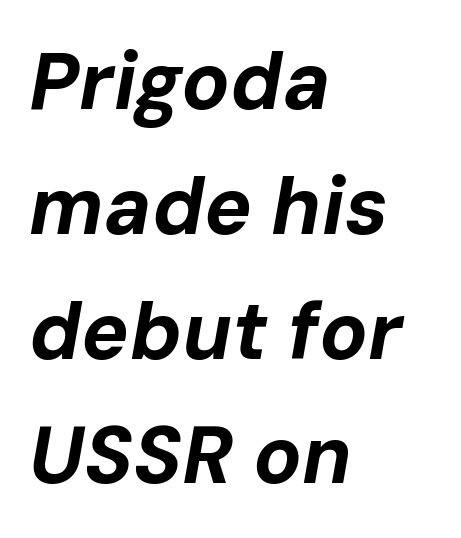
{"italic": "yes", "lean": "right", "slant_degrees": 10, "bold": "yes", "weight": "bold", "width": "normal", "stroke_contrast": "low", "x_height": "medium", "monospaced": "no", "underline": "no", "align": "left", "line_spacing": "normal", "line_spacing_ratio": 1.56, "letter_spacing": "normal", "letter_spacing_em": 0.0, "glyph_px": 80}
